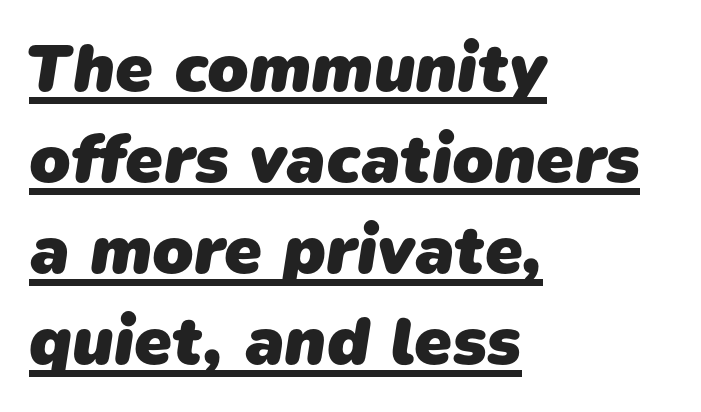
{"serif": "no", "bold": "yes", "weight": "heavy", "width": "normal", "stroke_contrast": "low", "x_height": "medium", "monospaced": "no", "underline": "yes", "align": "left", "line_spacing": "normal", "line_spacing_ratio": 1.34, "letter_spacing": "normal", "letter_spacing_em": 0.0, "glyph_px": 68}
